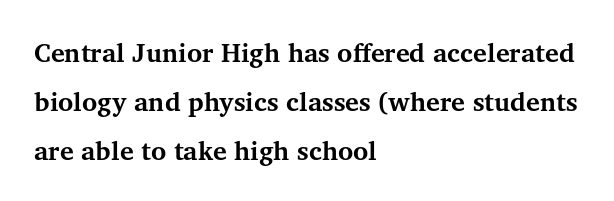
Q: Is the text bold? A: Yes.
Q: Is the text italic (slanted)? A: No, it is upright.
Q: Is the text underlined? A: No.
Q: How is the paragraph aligned? A: Left-aligned.
Q: Is the spacing between letters normal or unusually wide? A: Normal.
